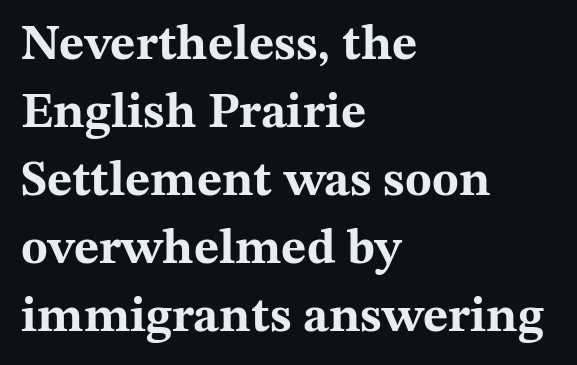
{"serif": "yes", "italic": "no", "bold": "yes", "weight": "bold", "width": "wide", "stroke_contrast": "medium", "x_height": "medium", "monospaced": "no", "underline": "no", "align": "left", "line_spacing": "normal", "line_spacing_ratio": 1.39, "letter_spacing": "normal", "letter_spacing_em": 0.0, "glyph_px": 49}
